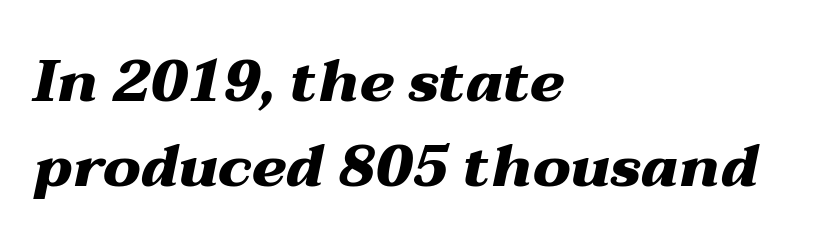
{"italic": "yes", "lean": "right", "slant_degrees": 12, "bold": "yes", "weight": "heavy", "width": "wide", "stroke_contrast": "medium", "x_height": "medium", "monospaced": "no", "underline": "no", "align": "left", "line_spacing": "normal", "line_spacing_ratio": 1.46, "letter_spacing": "normal", "letter_spacing_em": 0.0, "glyph_px": 58}
